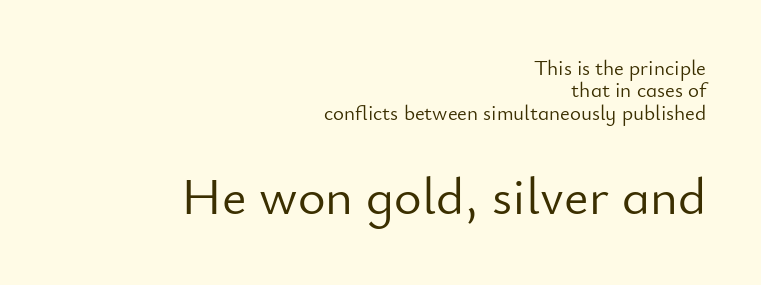
{"serif": "no", "italic": "no", "bold": "no", "weight": "light", "width": "normal", "stroke_contrast": "low", "x_height": "small", "monospaced": "no", "underline": "no", "align": "right", "line_spacing": "tight", "line_spacing_ratio": 1.07, "letter_spacing": "normal", "letter_spacing_em": 0.0, "larger_block": "second", "size_ratio": 2.52, "glyph_px": 53}
